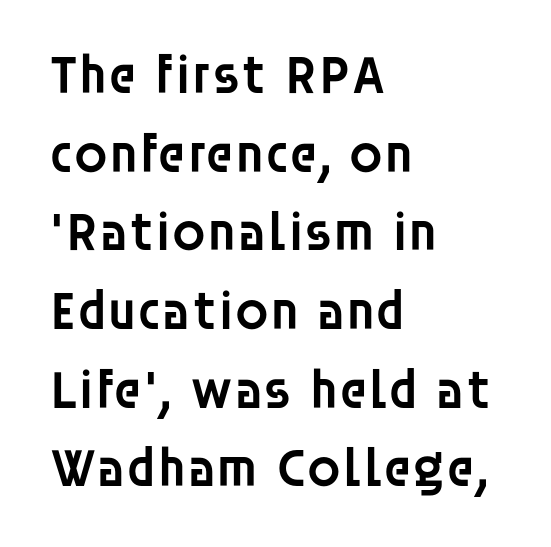
The image shows 55 px semibold sans-serif type, upright; set left-aligned, normal line spacing (1.43x), normal letter spacing, not underlined; low stroke contrast and a large x-height.
